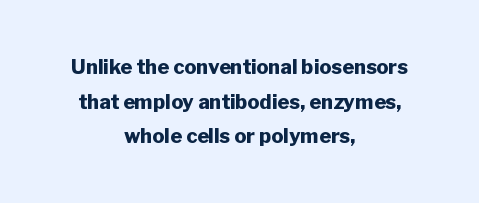
{"italic": "no", "bold": "yes", "underline": "no", "align": "center", "line_spacing_ratio": 1.73, "letter_spacing": "normal", "letter_spacing_em": 0.0, "glyph_px": 20}
